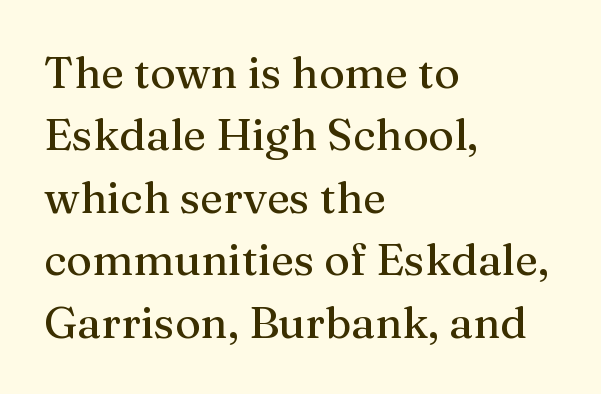
{"serif": "yes", "italic": "no", "width": "normal", "stroke_contrast": "medium", "x_height": "medium", "monospaced": "no", "underline": "no", "align": "left", "line_spacing": "normal", "line_spacing_ratio": 1.42, "letter_spacing": "normal", "letter_spacing_em": 0.0, "glyph_px": 44}
